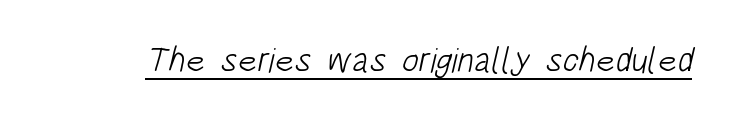
Q: Is the text bold? A: No.
Q: Is the typeface a serif or a sans-serif typeface? A: Sans-serif.
Q: Is the text underlined? A: Yes.
Q: Is the spacing between letters normal or unusually wide? A: Normal.
Q: Width (condensed, normal, or wide)? A: Condensed.
Q: Stroke contrast? A: Low.
Q: x-height? A: Large.
Q: Monospaced? A: No.
